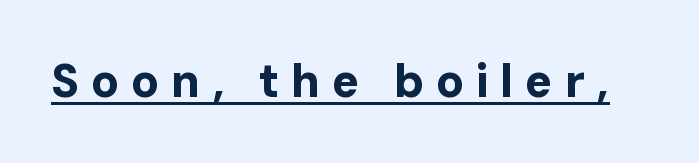
Q: Is the text bold? A: Yes.
Q: Is the text italic (slanted)? A: No, it is upright.
Q: Is the typeface a serif or a sans-serif typeface? A: Sans-serif.
Q: Is the text underlined? A: Yes.
Q: Is the spacing between letters normal or unusually wide? A: Unusually wide.
Q: Width (condensed, normal, or wide)? A: Normal.
Q: Stroke contrast? A: Low.
Q: x-height? A: Medium.
Q: Monospaced? A: No.
